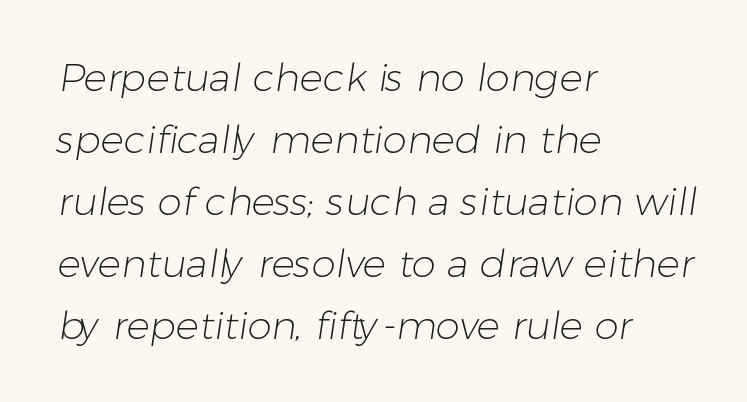
{"serif": "no", "bold": "no", "weight": "light", "width": "normal", "stroke_contrast": "low", "x_height": "medium", "monospaced": "no", "underline": "no", "align": "left", "line_spacing": "normal", "line_spacing_ratio": 1.59, "letter_spacing": "normal", "letter_spacing_em": 0.0, "glyph_px": 39}
